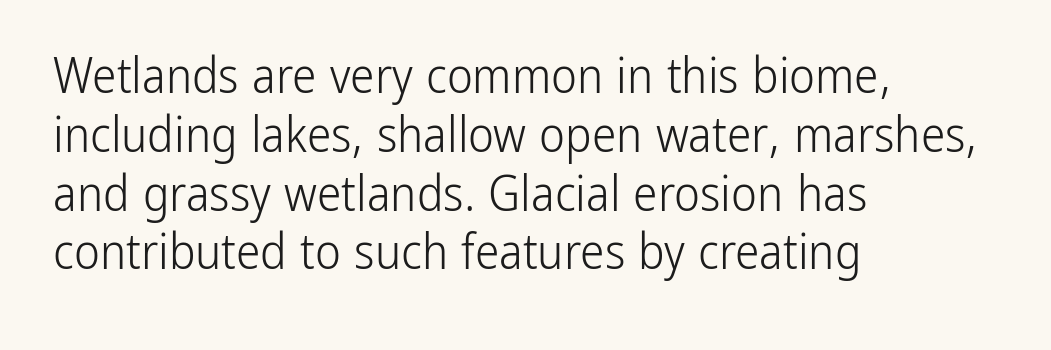
Q: Is the text bold? A: No.
Q: Is the text italic (slanted)? A: No, it is upright.
Q: Is the typeface a serif or a sans-serif typeface? A: Sans-serif.
Q: Is the text underlined? A: No.
Q: How is the paragraph aligned? A: Left-aligned.
Q: Is the spacing between letters normal or unusually wide? A: Normal.
Q: Width (condensed, normal, or wide)? A: Condensed.
Q: Stroke contrast? A: Low.
Q: x-height? A: Medium.
Q: Monospaced? A: No.
